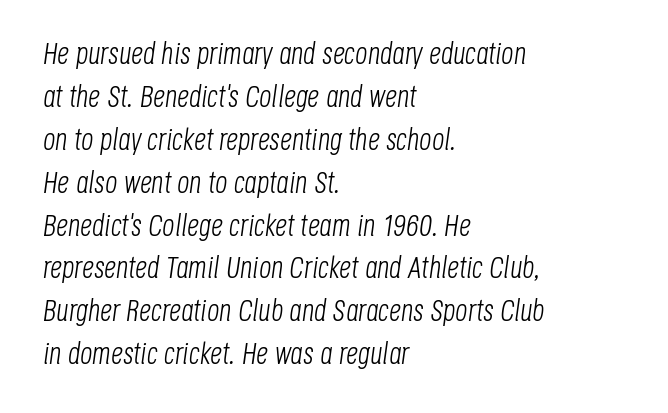
The text block is weighted toward the left margin, trailing off unevenly rightward. The letters look calm and open, with moderate or lighter stems. Emphasis-style slanted type is in use. Think of a printed novel: that variable character pitch is what you see here. The space directly below the letters is spotless.
